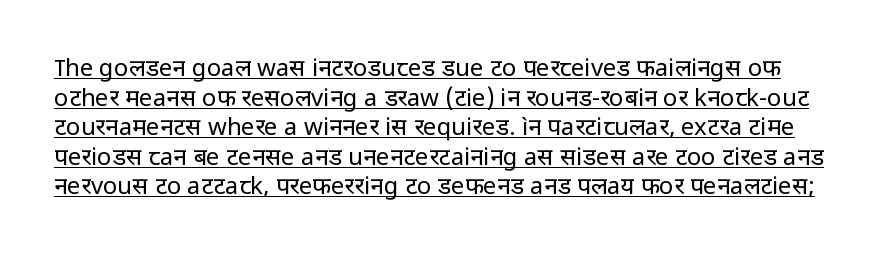
Q: Is the text bold? A: No.
Q: Is the text italic (slanted)? A: No, it is upright.
Q: Is the text underlined? A: Yes.
Q: Is the spacing between letters normal or unusually wide? A: Normal.
